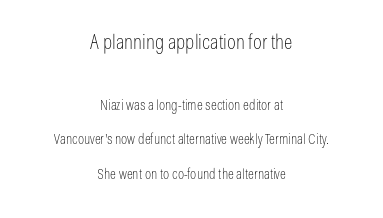
The image shows 20 px text type, upright; set centered, loose line spacing (2.48x), normal letter spacing, not underlined; the first (top) block is 1.43x larger.
